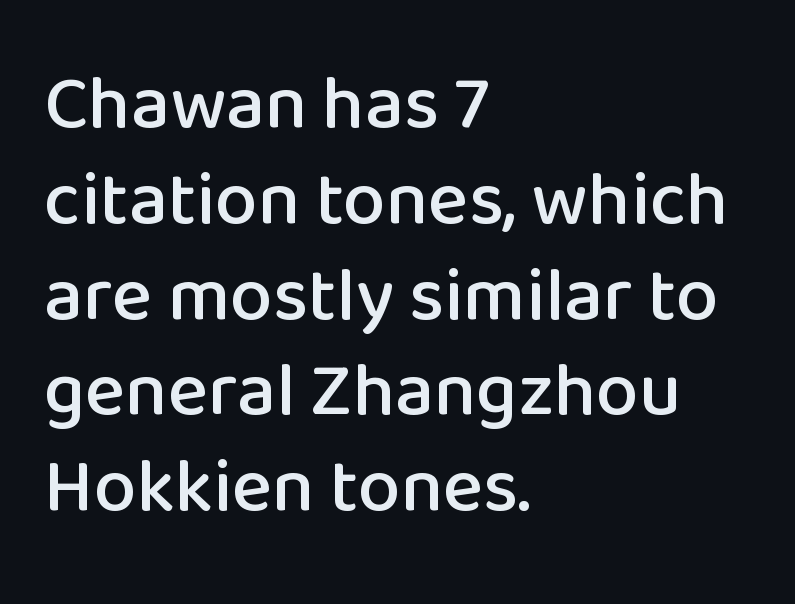
The image shows 76 px sans-serif type, upright; set left-aligned, normal line spacing (1.26x), normal letter spacing, not underlined; low stroke contrast and a medium x-height.
